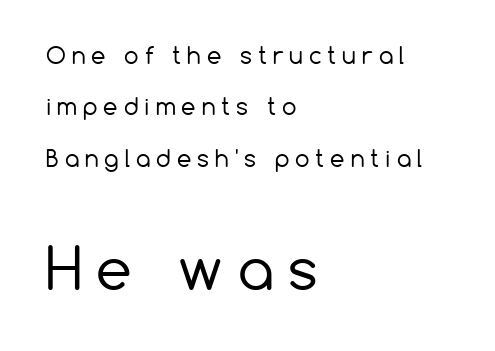
The composition opens small and finishes big. The strokes carry an ordinary text weight at most. The type family on display is of the sans-serif kind. The letterforms stand isolated, each surrounded by extra space. You could fit nearly another row in the gap between these rows. The letters advance in unequal steps, a hallmark of proportional type.
